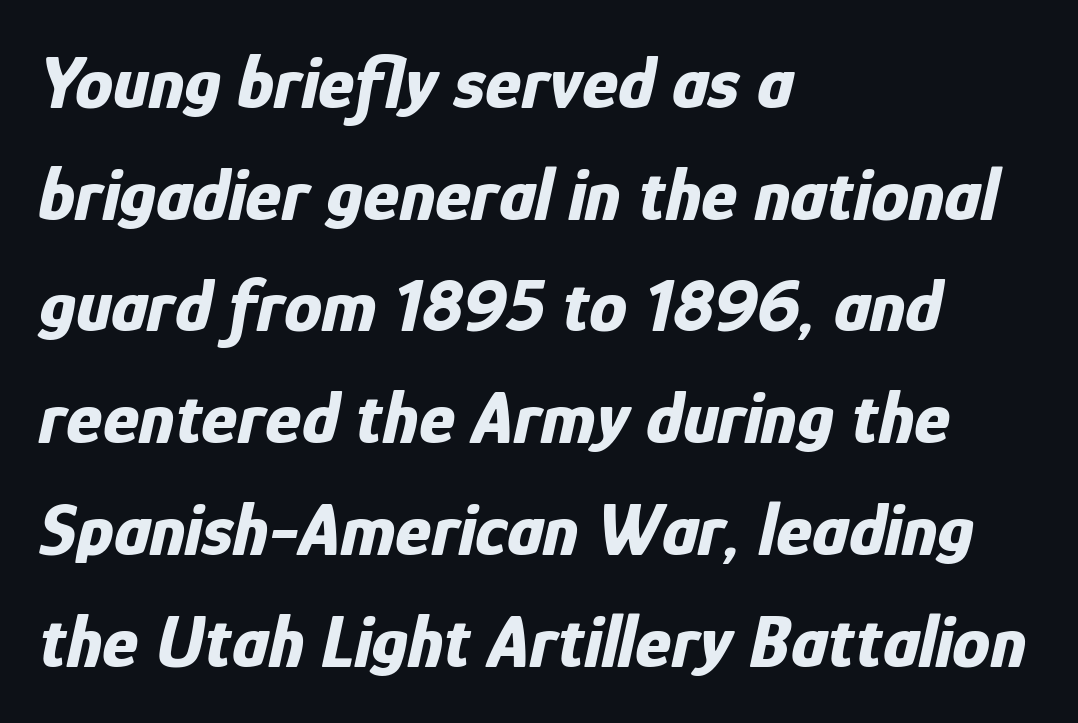
The image shows 76 px bold, condensed type, italic (leaning right); set left-aligned, normal line spacing (1.47x), normal letter spacing, not underlined; low stroke contrast and a medium x-height.
